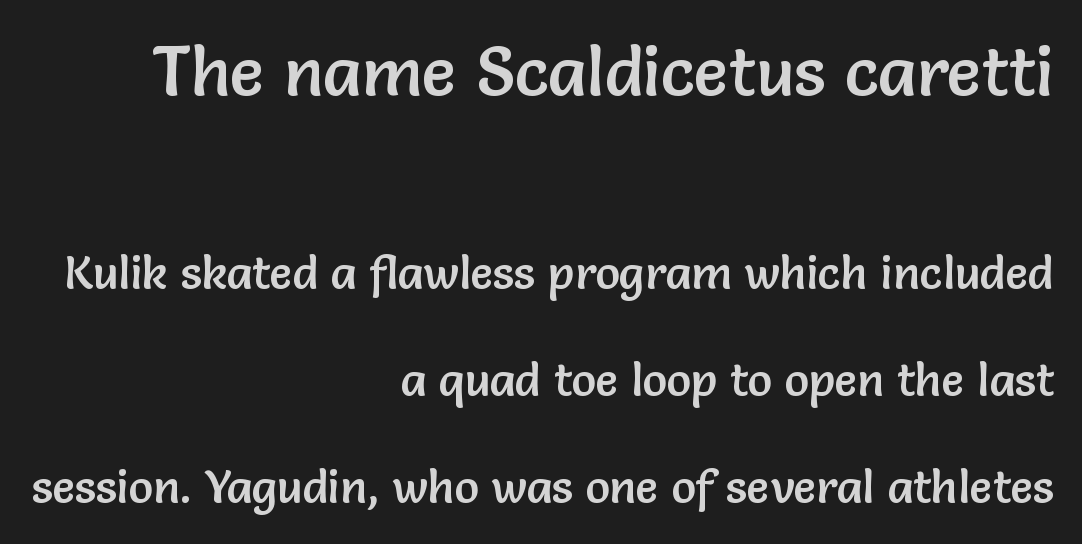
The passage shown is typed in a proportional face where columns would drift. Every character sits straight up, as roman type does. The passage shown is typeset with a sans-serif family. One-word summary of the alignment: right. The gaps between neighbouring characters are ordinary and unremarkable.
